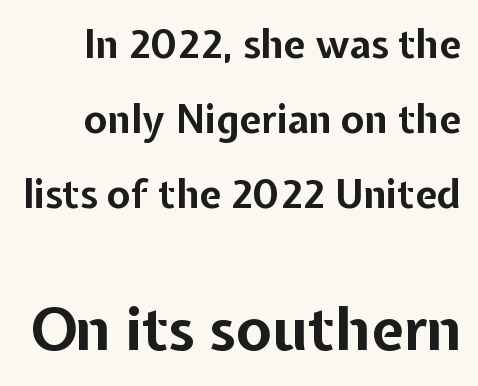
The image shows 59 px bold sans-serif type, upright; set right-aligned, loose line spacing (1.92x), normal letter spacing, not underlined; the second (bottom) block is 1.51x larger; low stroke contrast and a medium x-height.
